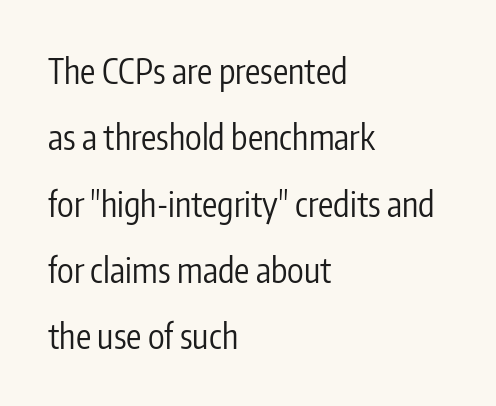
{"serif": "no", "italic": "no", "bold": "no", "weight": "regular", "width": "condensed", "stroke_contrast": "low", "x_height": "medium", "monospaced": "no", "underline": "no", "align": "left", "line_spacing": "loose", "line_spacing_ratio": 1.95, "letter_spacing": "normal", "letter_spacing_em": 0.0, "glyph_px": 34}
